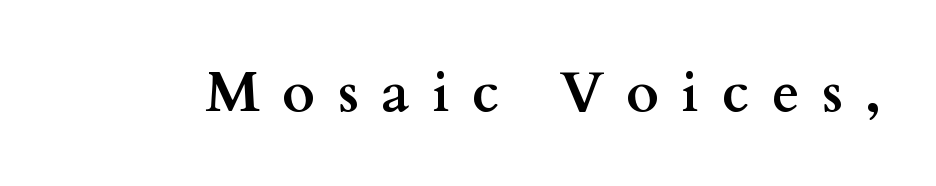
Letterform terminals end in serifs throughout the passage. Words float on clear page, feet unadorned. Do the letters lean? They stand straight. Observe the wide spacing: letters keep a clear distance from each other. Here the designer chose a conventional face with non-uniform glyph widths.
